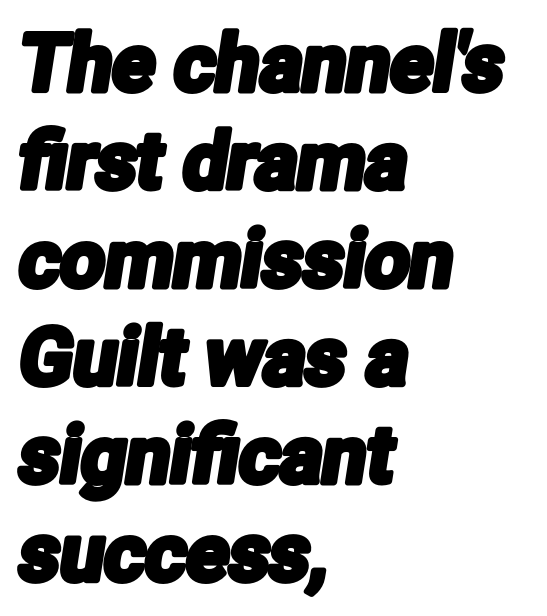
{"serif": "no", "width": "condensed", "stroke_contrast": "low", "x_height": "medium", "monospaced": "no", "underline": "no", "align": "left", "line_spacing_ratio": 1.24, "letter_spacing": "normal", "letter_spacing_em": 0.0, "glyph_px": 79}
